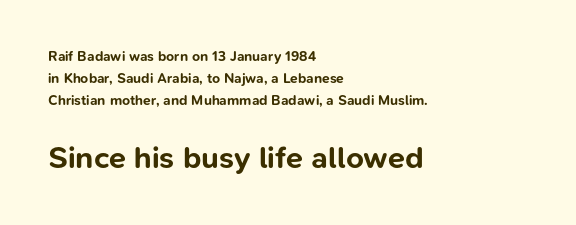
Horizontally, the lines are justified to the leading edge only. Rendered with straight, roman letterforms. Look at the bottom of the vertical strokes: they stop flat, with no serifs. The designer gave the closing block more size than the opening block. The letters advance in unequal steps, a hallmark of proportional type. The designer left line spacing at the default.
